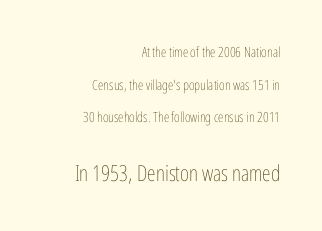
Bare-footed words on every line. The line texture is even and compact thanks to regular tracking. Right-aligned paragraph, ragged on the left. Note: smaller setting up top, larger setting below. This is not heavy type; no bold has been used. The space between consecutive lines is lavish.
